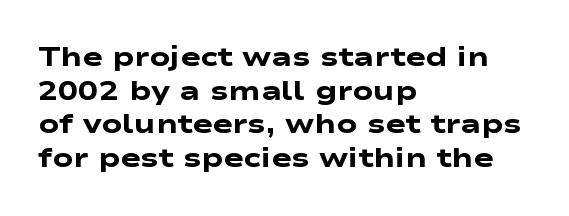
The image shows 27 px bold type; set left-aligned, normal line spacing (1.25x), normal letter spacing, not underlined.
